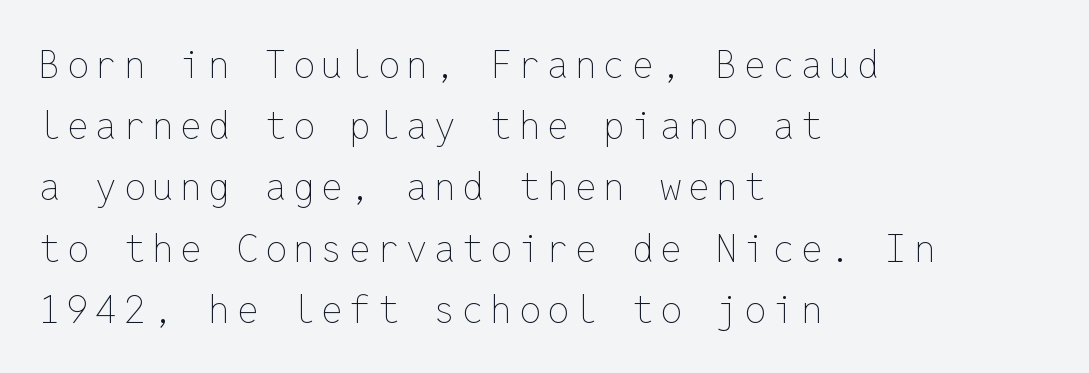
{"italic": "no", "bold": "no", "weight": "thin", "width": "normal", "stroke_contrast": "low", "x_height": "medium", "monospaced": "yes", "underline": "no", "align": "left", "line_spacing": "normal", "line_spacing_ratio": 1.61, "glyph_px": 38}
